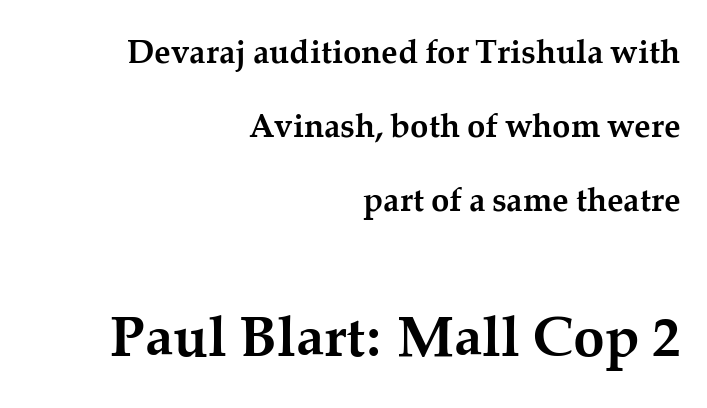
The image shows 57 px semibold serif type, upright; set right-aligned, loose line spacing (2.24x), normal letter spacing, not underlined; the second (bottom) block is 1.73x larger; medium stroke contrast and a medium x-height.
